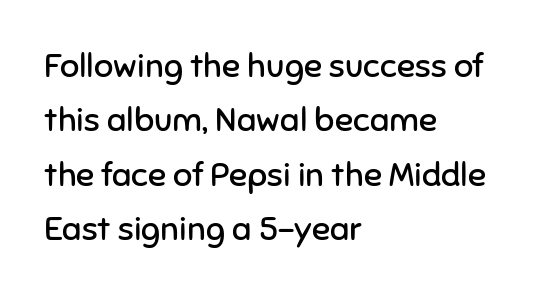
Caption: multi-line text, flush left, ragged right. Lines of text with bare space underneath. The line texture is even and compact thanks to regular tracking. Posture: vertical. What kind of face is this? One without serifs — a sans. Character widths vary here, with narrow letters taking less room than wide ones.
